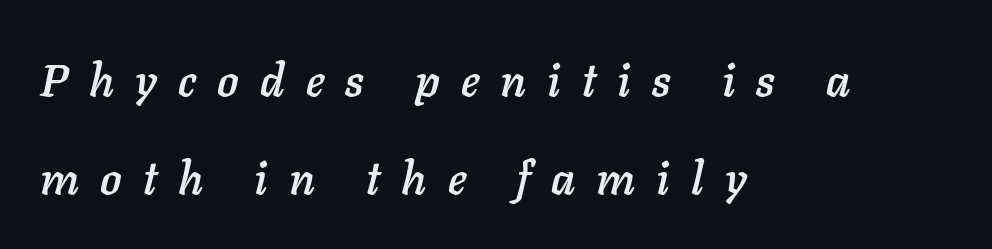
Q: Is the text italic (slanted)? A: Yes, it leans right by about 11 degrees.
Q: Is the text underlined? A: No.
Q: How is the paragraph aligned? A: Left-aligned.
Q: Is the spacing between letters normal or unusually wide? A: Unusually wide.
Q: Is the spacing between lines tight, normal or loose? A: Loose.
Q: Width (condensed, normal, or wide)? A: Normal.
Q: Stroke contrast? A: Low.
Q: x-height? A: Medium.
Q: Monospaced? A: No.
